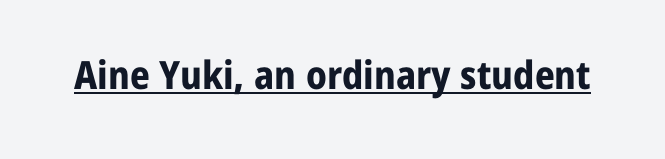
{"serif": "no", "italic": "no", "bold": "yes", "weight": "bold", "width": "normal", "stroke_contrast": "low", "x_height": "medium", "monospaced": "no", "underline": "yes", "letter_spacing": "normal", "letter_spacing_em": 0.0, "glyph_px": 39}
